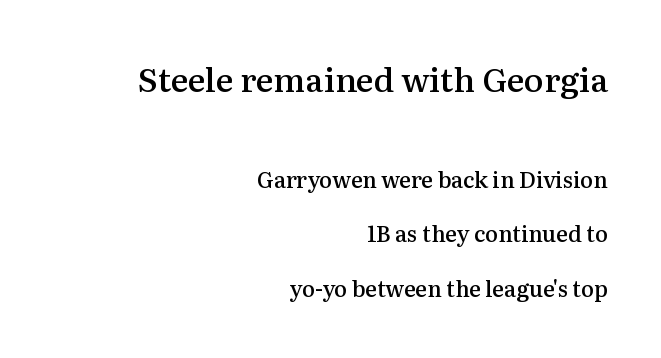
Q: Is the text bold? A: Semi-bold.
Q: Is the text italic (slanted)? A: No, it is upright.
Q: Is the typeface a serif or a sans-serif typeface? A: Serif.
Q: Is the text underlined? A: No.
Q: How is the paragraph aligned? A: Right-aligned.
Q: Is the spacing between letters normal or unusually wide? A: Normal.
Q: Is the spacing between lines tight, normal or loose? A: Loose.
Q: Which block of text is set in a larger size, the first (top) or the second (bottom)? A: The first (top) one.
Q: Width (condensed, normal, or wide)? A: Normal.
Q: Stroke contrast? A: Medium.
Q: x-height? A: Medium.
Q: Monospaced? A: No.
